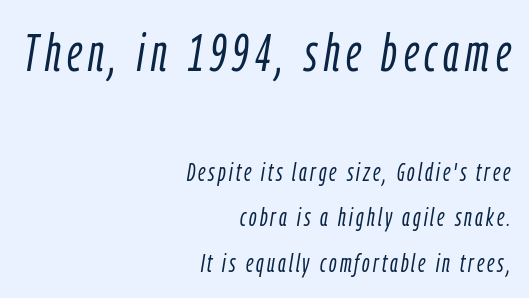
The image shows 53 px light, condensed type, italic (leaning right); set right-aligned, line spacing 1.76x, not underlined; the first (top) block is 2.04x larger; low stroke contrast and a medium x-height.
